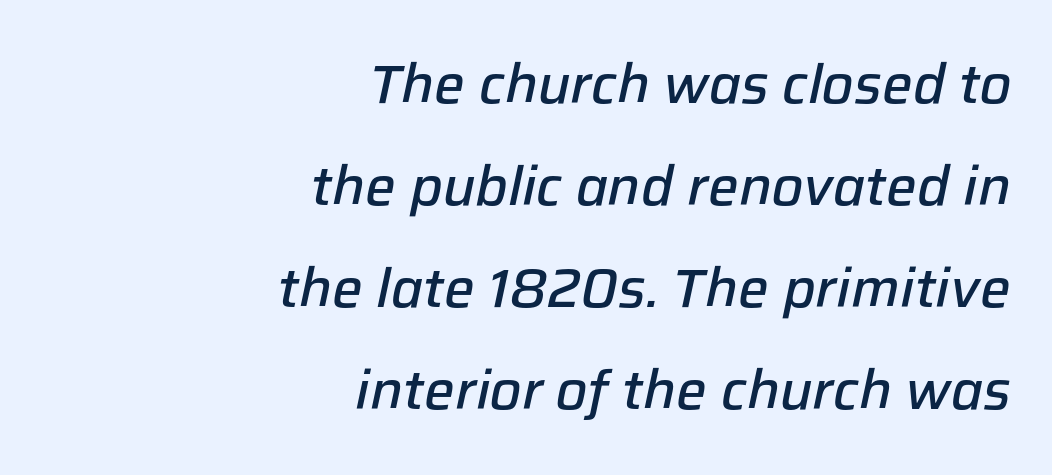
Q: Is the text bold? A: Semi-bold.
Q: Is the text italic (slanted)? A: Yes, it leans right by about 12 degrees.
Q: Is the text underlined? A: No.
Q: How is the paragraph aligned? A: Right-aligned.
Q: Is the spacing between letters normal or unusually wide? A: Normal.
Q: Width (condensed, normal, or wide)? A: Normal.
Q: Stroke contrast? A: Low.
Q: x-height? A: Medium.
Q: Monospaced? A: No.
